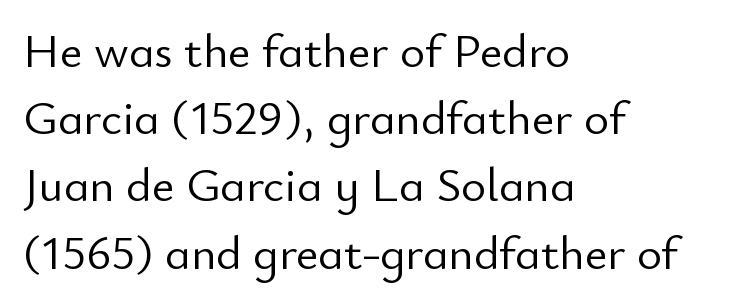
The image shows 48 px light sans-serif type, upright; set left-aligned, normal line spacing (1.4x), normal letter spacing, not underlined; low stroke contrast and a small x-height.
